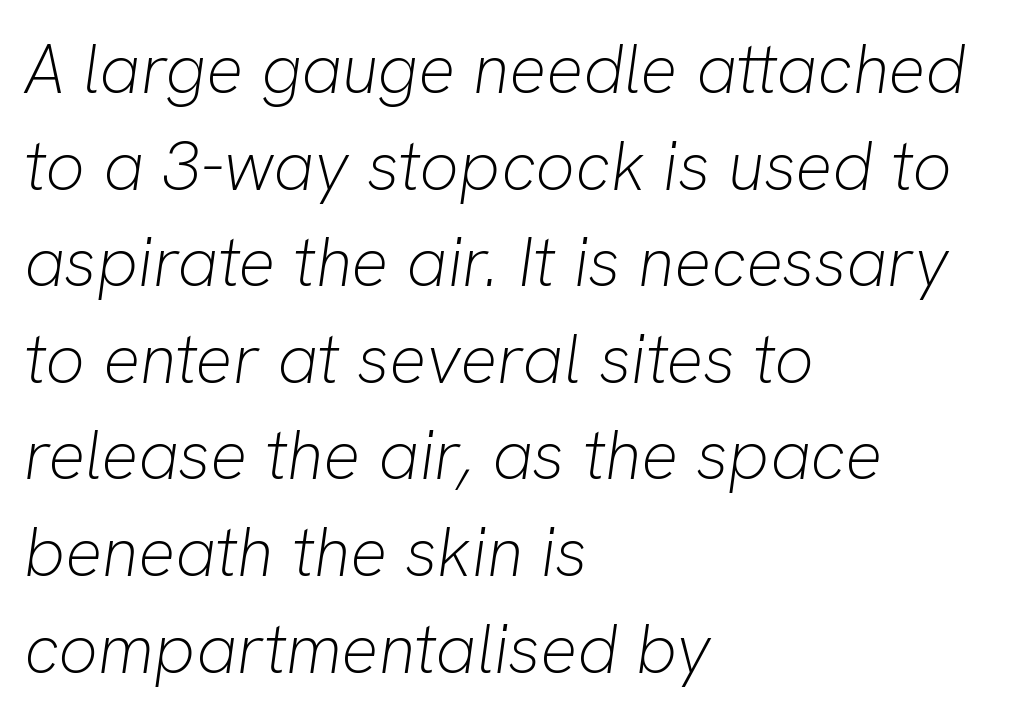
Look at the tracking — it's just the regular setting, nothing added. Left-aligned paragraph, ragged on the right. Every character sits at an angle, as italics do. Any mark beneath the type? The region is blank.
